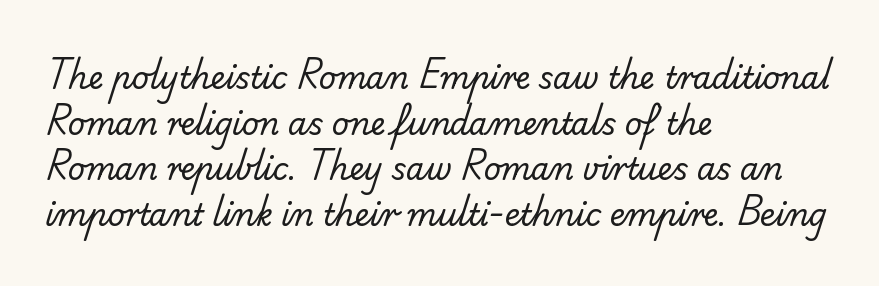
Q: Is the text bold? A: No.
Q: Is the typeface a serif or a sans-serif typeface? A: Sans-serif.
Q: Is the text underlined? A: No.
Q: How is the paragraph aligned? A: Left-aligned.
Q: Is the spacing between letters normal or unusually wide? A: Normal.
Q: Is the spacing between lines tight, normal or loose? A: Normal.
Q: Width (condensed, normal, or wide)? A: Normal.
Q: Stroke contrast? A: Low.
Q: x-height? A: Small.
Q: Monospaced? A: No.
